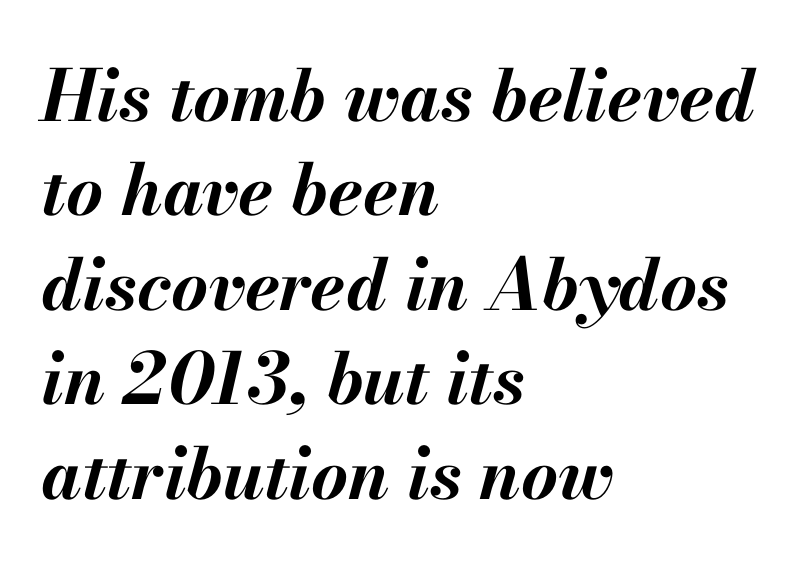
{"italic": "yes", "lean": "right", "slant_degrees": 13, "bold": "yes", "weight": "bold", "width": "normal", "stroke_contrast": "medium", "x_height": "small", "monospaced": "no", "underline": "no", "align": "left", "line_spacing": "normal", "line_spacing_ratio": 1.33, "letter_spacing": "normal", "letter_spacing_em": 0.0, "glyph_px": 71}
